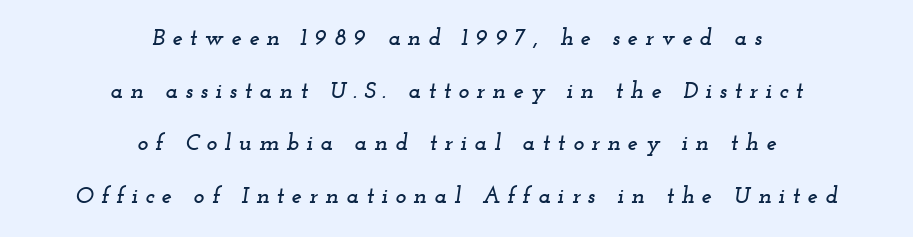
{"italic": "yes", "lean": "right", "slant_degrees": 12, "underline": "no", "align": "center", "line_spacing": "loose", "line_spacing_ratio": 2.29, "letter_spacing": "wide", "letter_spacing_em": 0.32, "glyph_px": 23}
